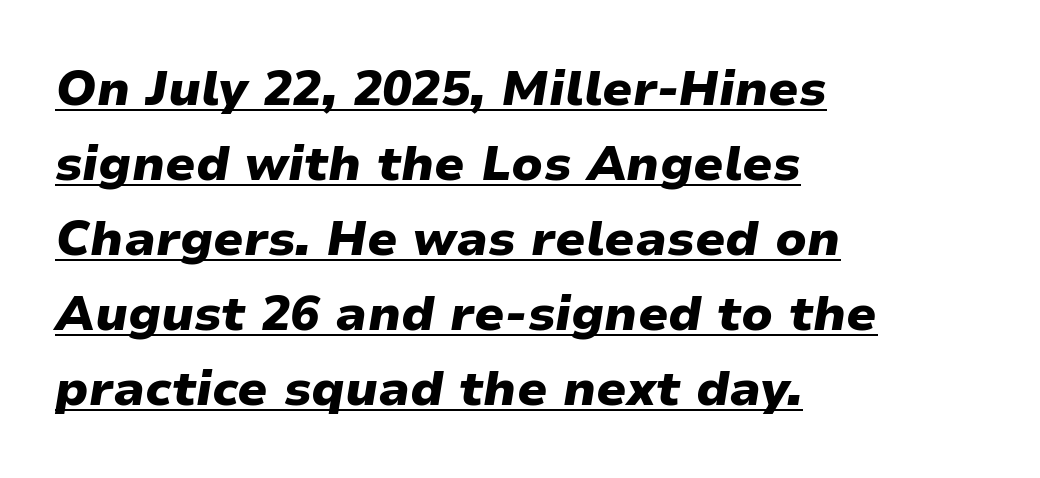
Looks like regular typesetting: each glyph gets only the width it needs. Each word holds together tightly as a unit, with standard inter-letter gaps. Underlining? Definitely there. The lettering tilts uniformly, giving the passage an italic look. Look at the stroke-to-counter ratio: heavy, a bold. Line beginnings align vertically; line endings do not.
